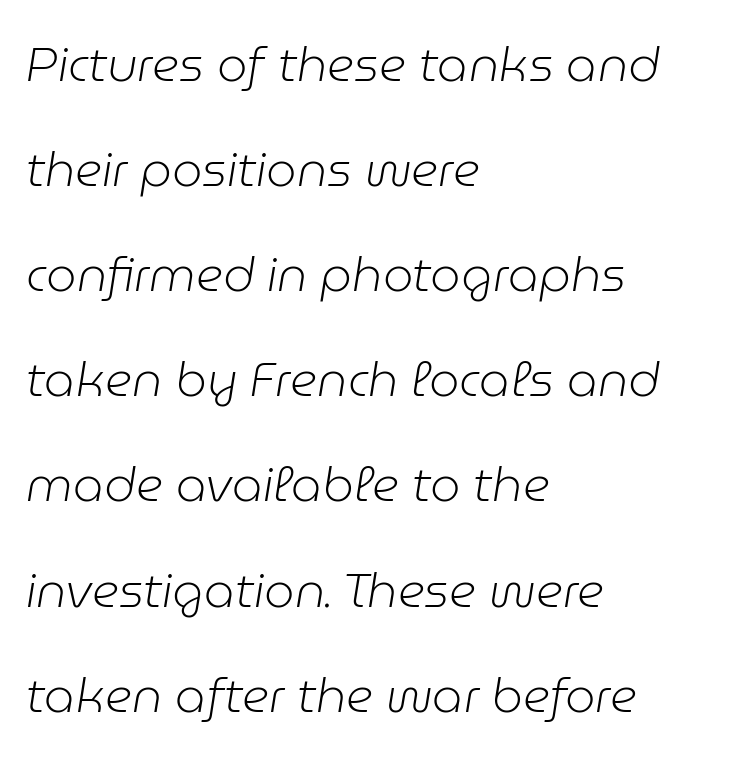
Q: Is the text bold? A: No.
Q: Is the text italic (slanted)? A: Yes, it leans right by about 9 degrees.
Q: Is the text underlined? A: No.
Q: How is the paragraph aligned? A: Left-aligned.
Q: Is the spacing between letters normal or unusually wide? A: Normal.
Q: Is the spacing between lines tight, normal or loose? A: Loose.
Q: Width (condensed, normal, or wide)? A: Normal.
Q: Stroke contrast? A: Low.
Q: x-height? A: Medium.
Q: Monospaced? A: No.
